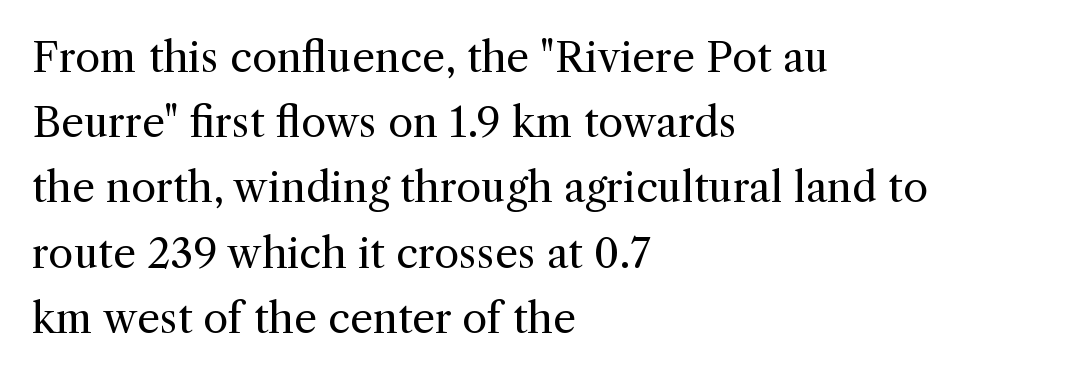
{"serif": "yes", "italic": "no", "bold": "no", "weight": "regular", "width": "normal", "x_height": "medium", "monospaced": "no", "underline": "no", "align": "left", "line_spacing": "normal", "line_spacing_ratio": 1.59, "letter_spacing": "normal", "letter_spacing_em": 0.0, "glyph_px": 41}
